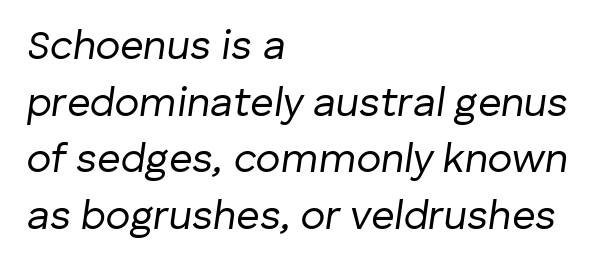
Compared with typical body copy, the letter spacing here is the same. A light-to-regular cut is what we see here. Does the lettering tilt? It does — this is italic. Notice how descenders clear the ascenders below comfortably — that's standard leading.
